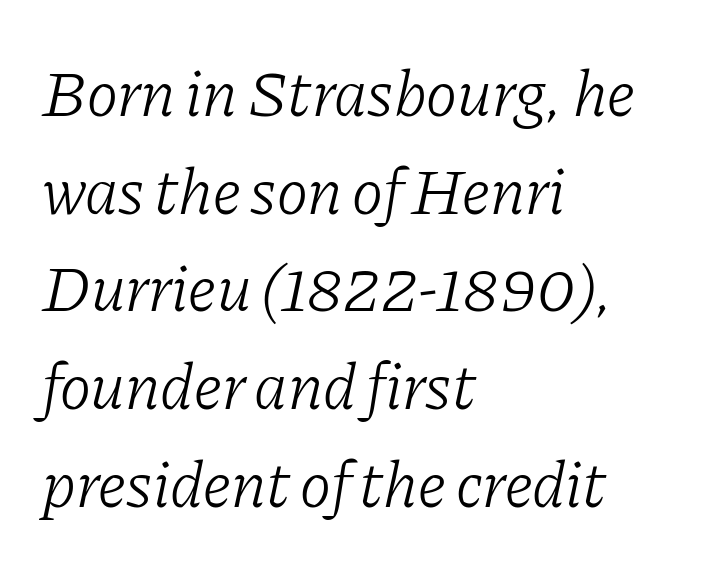
This is oblique type, the kind used for emphasis or titles. These glyphs show unthickened strokes, regular width or finer. The passage shown is typed in a proportional face where columns would drift. Beneath every word, the page is bare.
